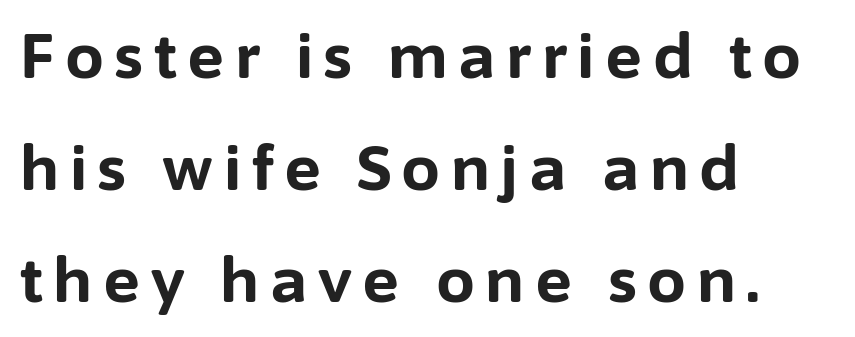
Q: Is the text bold? A: Yes.
Q: Is the text italic (slanted)? A: No, it is upright.
Q: Is the typeface a serif or a sans-serif typeface? A: Sans-serif.
Q: Is the text underlined? A: No.
Q: How is the paragraph aligned? A: Left-aligned.
Q: Width (condensed, normal, or wide)? A: Normal.
Q: Stroke contrast? A: Low.
Q: x-height? A: Medium.
Q: Monospaced? A: No.
